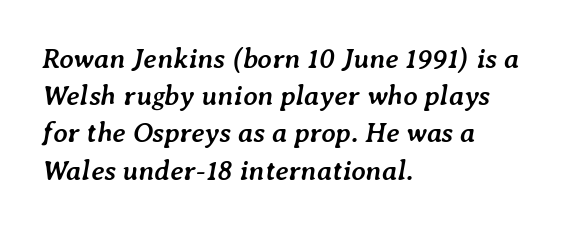
{"italic": "yes", "lean": "right", "slant_degrees": 7, "bold": "yes", "weight": "semibold", "width": "normal", "stroke_contrast": "low", "x_height": "medium", "monospaced": "no", "underline": "no", "align": "left", "line_spacing": "normal", "line_spacing_ratio": 1.33, "letter_spacing": "normal", "letter_spacing_em": 0.0, "glyph_px": 28}
